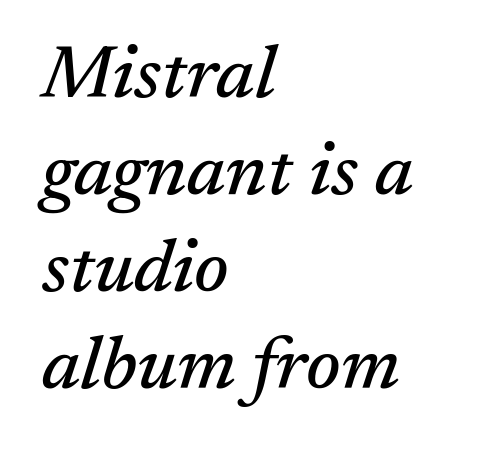
The image shows 74 px serif type, italic (leaning right); set left-aligned, normal line spacing (1.31x), normal letter spacing, not underlined; medium stroke contrast and a medium x-height.
